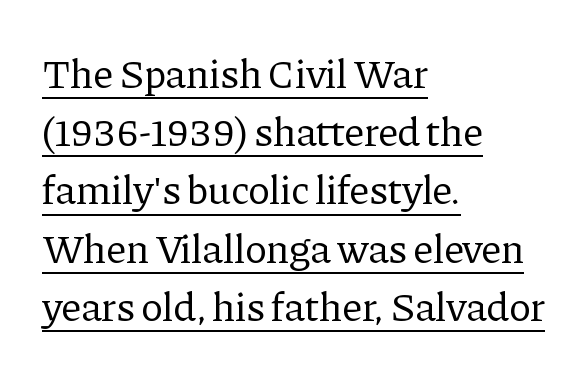
Posture: vertical. Spacing verdict: proportional, widths tailored to each character. No heavy texture on the line: the type isn't bold. The passage shown stacks its lines at a standard gap. The face used here is seriffed, in the tradition of book romans. These lines keep a tight, regular rhythm from letter to letter.
